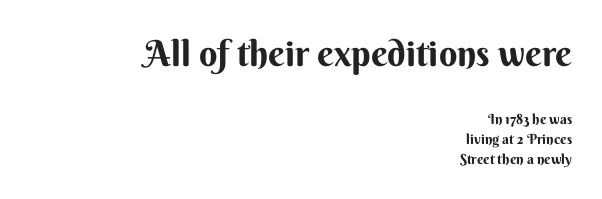
Vertical spacing — default. Varying glyph widths throughout — classic text-font behaviour. Character size in the leading block exceeds that of the trailing block. This sample uses a sans-serif face. The letters are bold, with thick, heavy strokes.
